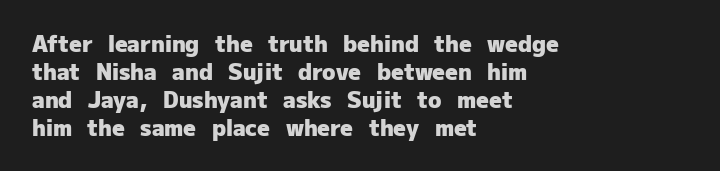
The image shows 22 px bold type, upright; set left-aligned, normal line spacing (1.27x), normal letter spacing, not underlined.
